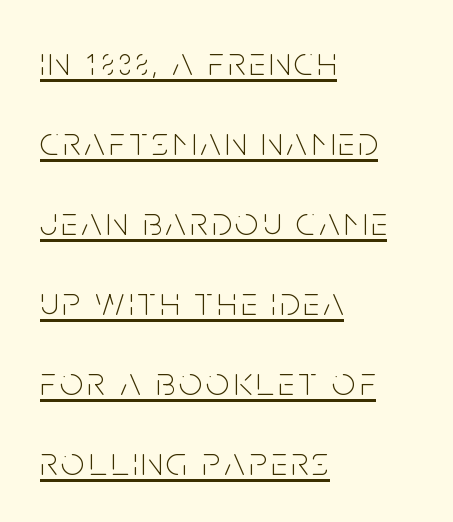
The image shows 41 px thin, condensed sans-serif type, upright; set left-aligned, loose line spacing (1.95x), underlined; low stroke contrast and a large x-height.
